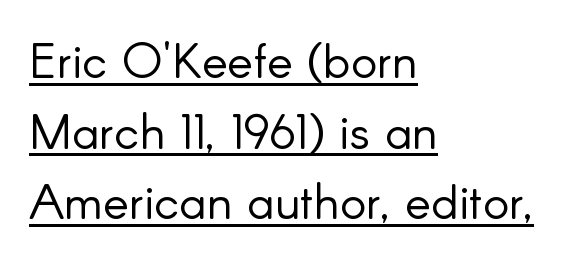
Q: Is the text bold? A: No.
Q: Is the text italic (slanted)? A: No, it is upright.
Q: Is the typeface a serif or a sans-serif typeface? A: Sans-serif.
Q: Is the text underlined? A: Yes.
Q: How is the paragraph aligned? A: Left-aligned.
Q: Is the spacing between letters normal or unusually wide? A: Normal.
Q: Is the spacing between lines tight, normal or loose? A: Normal.
Q: Width (condensed, normal, or wide)? A: Normal.
Q: Stroke contrast? A: Low.
Q: x-height? A: Small.
Q: Monospaced? A: No.
